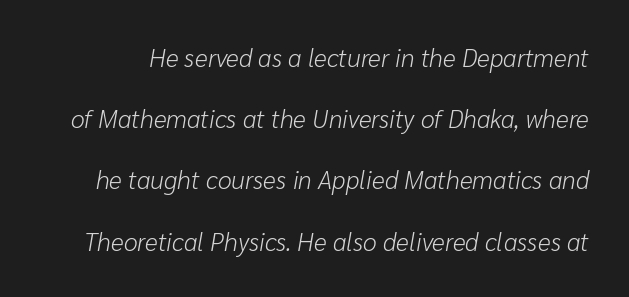
{"italic": "yes", "lean": "right", "slant_degrees": 10, "bold": "no", "underline": "no", "line_spacing": "loose", "line_spacing_ratio": 2.45, "letter_spacing": "normal", "letter_spacing_em": 0.0, "glyph_px": 25}
